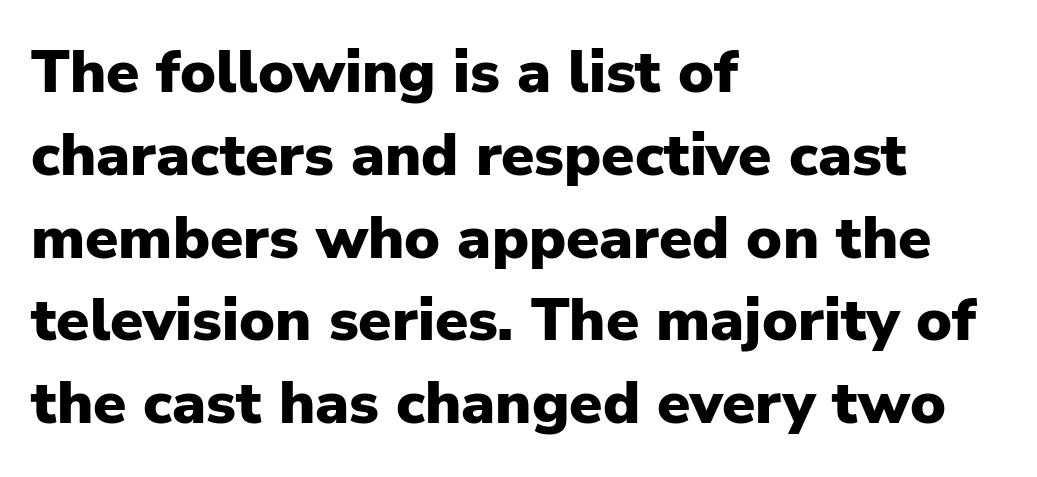
Note the varied advance widths — an 'i' is clearly narrower than an 'm'. A bare baseline throughout the passage. Nope, not italic — everything's standing straight. Whoever set this chose a conventional vertical rhythm. The letters carry no serifs — their stems end cleanly without finishing strokes.
